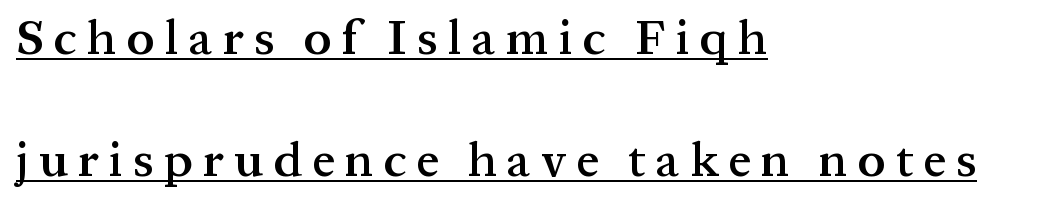
{"serif": "yes", "italic": "no", "bold": "semi", "weight": "semibold", "width": "normal", "stroke_contrast": "medium", "x_height": "medium", "monospaced": "no", "underline": "yes", "align": "left", "line_spacing": "loose", "line_spacing_ratio": 2.49, "letter_spacing": "wide", "letter_spacing_em": 0.21, "glyph_px": 49}
